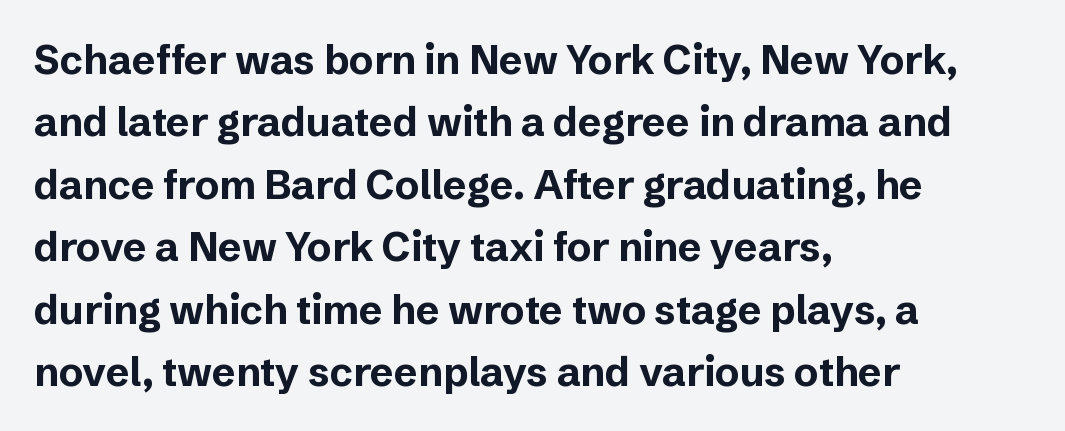
These lines are rendered in a variable-pitch font. You could call the tracking neutral — neither tight nor loose. The typesetting leans heavy: a genuine bold. Line starts are locked; line ends wander. You can tell from the bare stems that sans-serif type was used.
